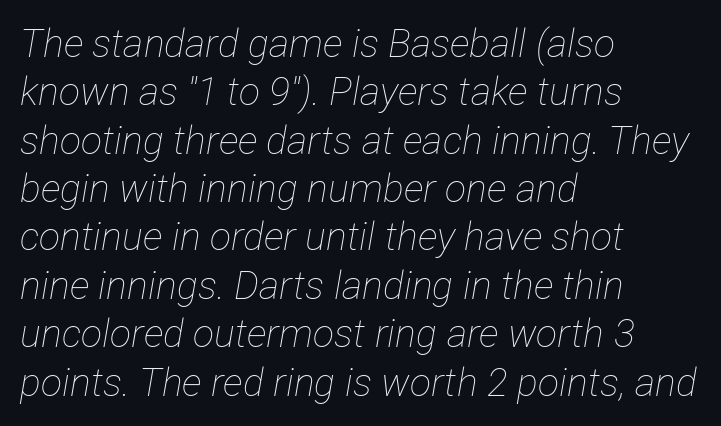
The image shows 39 px thin, condensed type, italic (leaning right); set left-aligned, line spacing 1.24x, normal letter spacing, not underlined; low stroke contrast and a medium x-height.
